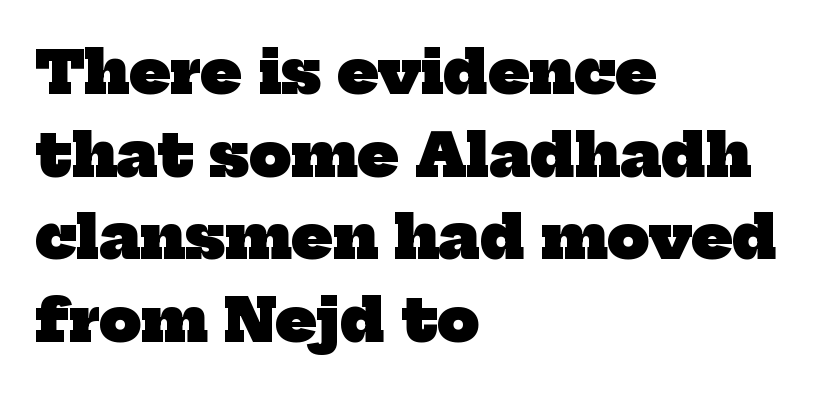
{"serif": "yes", "bold": "yes", "weight": "heavy", "width": "normal", "stroke_contrast": "low", "x_height": "medium", "monospaced": "no", "underline": "no", "align": "left", "line_spacing": "normal", "line_spacing_ratio": 1.4, "letter_spacing": "normal", "letter_spacing_em": 0.0, "glyph_px": 59}
